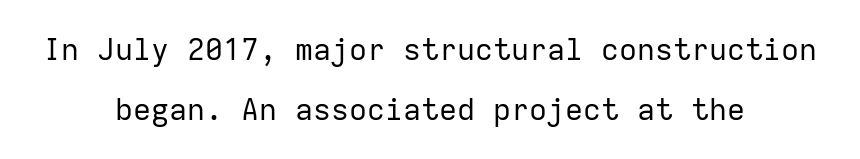
{"serif": "no", "italic": "no", "bold": "no", "weight": "regular", "width": "normal", "stroke_contrast": "low", "x_height": "medium", "monospaced": "yes", "underline": "no", "align": "center", "line_spacing": "loose", "line_spacing_ratio": 1.99, "letter_spacing": "normal", "letter_spacing_em": 0.0, "glyph_px": 30}
